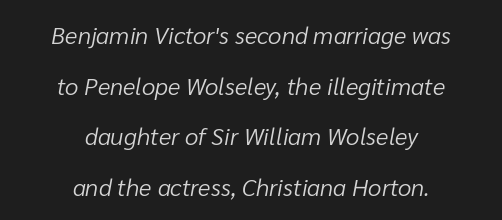
The tracking reads as untouched default to a designer's eye. Has an underline been added? It has not. Unbolded letterforms with no extra heft. The lines are quadded center.
